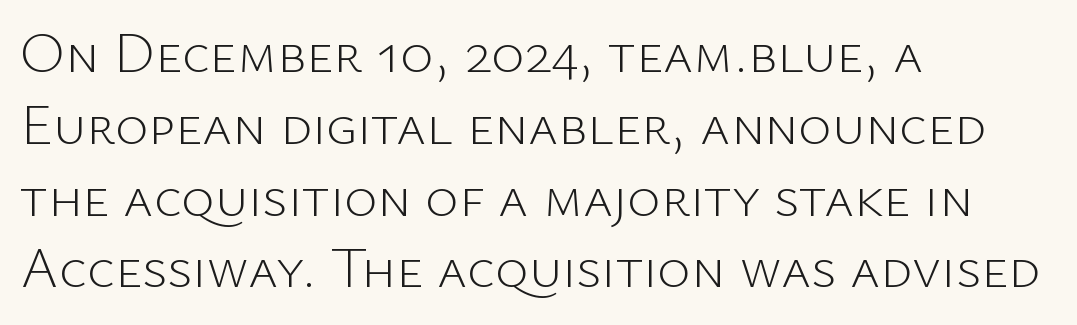
The image shows 57 px light sans-serif type, upright; set left-aligned, normal line spacing (1.26x), normal letter spacing, not underlined; low stroke contrast and a medium x-height.
